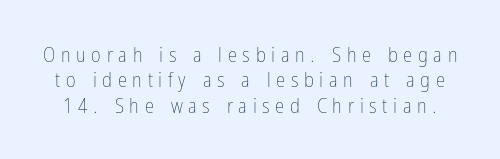
{"italic": "no", "bold": "no", "underline": "no", "line_spacing_ratio": 1.21, "letter_spacing": "wide", "letter_spacing_em": 0.27, "glyph_px": 21}
